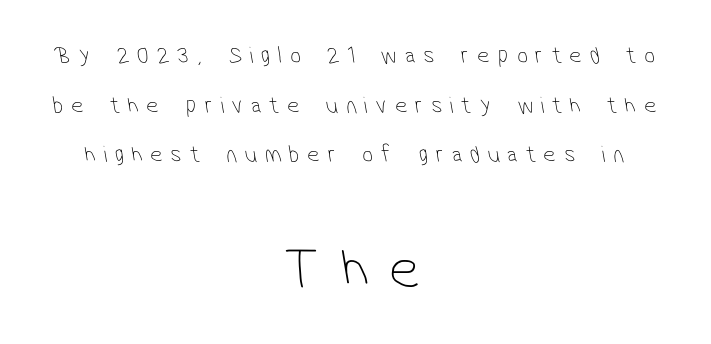
The rendering inserts visible extra space after every character. The rendering enlarges the type as you move from the upper chunk to the lower. Nope, no serifs anywhere on these letters. The letters advance in unequal steps, a hallmark of proportional type.
